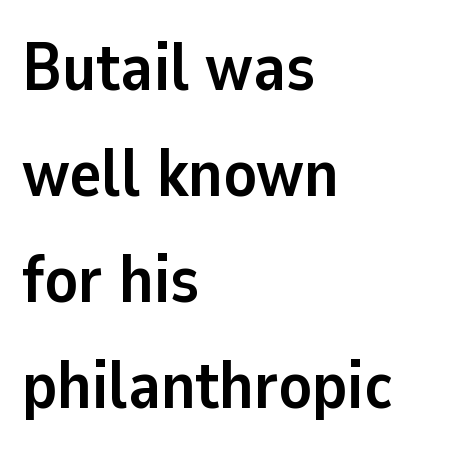
{"serif": "no", "italic": "no", "bold": "yes", "weight": "semibold", "width": "normal", "stroke_contrast": "low", "x_height": "medium", "monospaced": "no", "underline": "no", "align": "left", "line_spacing": "normal", "line_spacing_ratio": 1.58, "letter_spacing": "normal", "letter_spacing_em": 0.0, "glyph_px": 67}
